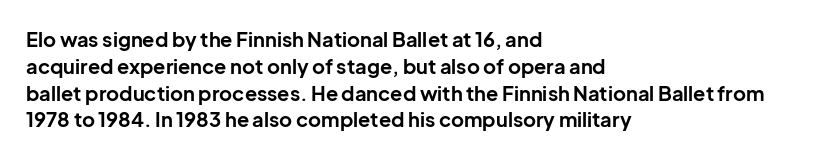
The image shows 20 px bold type, upright; set left-aligned, normal line spacing (1.34x), normal letter spacing, not underlined.
